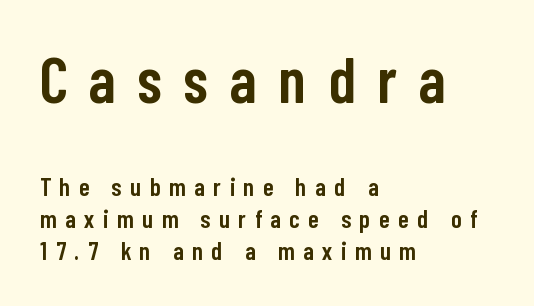
{"serif": "no", "italic": "no", "bold": "semi", "weight": "semibold", "width": "condensed", "stroke_contrast": "low", "x_height": "medium", "monospaced": "no", "underline": "no", "align": "left", "line_spacing": "normal", "line_spacing_ratio": 1.28, "letter_spacing": "wide", "letter_spacing_em": 0.35, "larger_block": "first", "size_ratio": 2.52, "glyph_px": 63}
